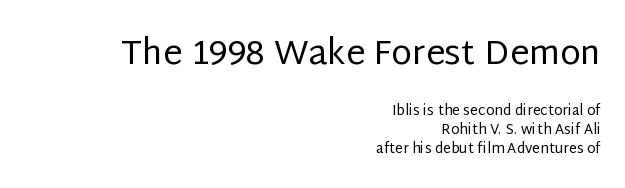
Q: Is the text bold? A: No.
Q: Is the text italic (slanted)? A: No, it is upright.
Q: Is the typeface a serif or a sans-serif typeface? A: Sans-serif.
Q: Is the text underlined? A: No.
Q: How is the paragraph aligned? A: Right-aligned.
Q: Is the spacing between letters normal or unusually wide? A: Normal.
Q: Is the spacing between lines tight, normal or loose? A: Normal.
Q: Which block of text is set in a larger size, the first (top) or the second (bottom)? A: The first (top) one.
Q: Width (condensed, normal, or wide)? A: Normal.
Q: Stroke contrast? A: Low.
Q: x-height? A: Large.
Q: Monospaced? A: No.
